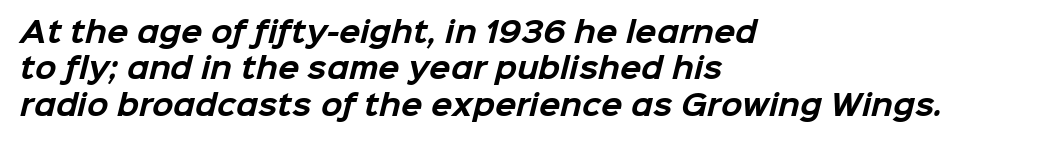
Q: Is the text bold? A: Yes.
Q: Is the typeface a serif or a sans-serif typeface? A: Sans-serif.
Q: Is the text underlined? A: No.
Q: How is the paragraph aligned? A: Left-aligned.
Q: Is the spacing between letters normal or unusually wide? A: Normal.
Q: Is the spacing between lines tight, normal or loose? A: Normal.
Q: Width (condensed, normal, or wide)? A: Normal.
Q: Stroke contrast? A: Low.
Q: x-height? A: Medium.
Q: Monospaced? A: No.
